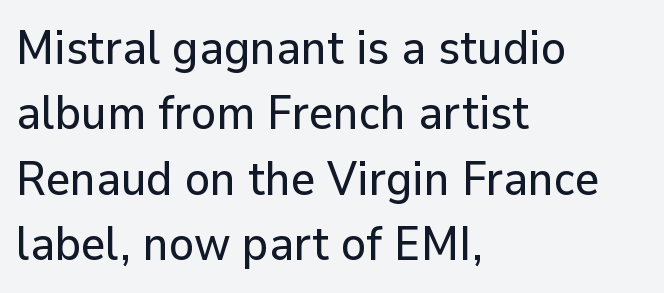
Q: Is the text italic (slanted)? A: No, it is upright.
Q: Is the typeface a serif or a sans-serif typeface? A: Sans-serif.
Q: Is the text underlined? A: No.
Q: How is the paragraph aligned? A: Left-aligned.
Q: Is the spacing between letters normal or unusually wide? A: Normal.
Q: Is the spacing between lines tight, normal or loose? A: Normal.
Q: Width (condensed, normal, or wide)? A: Normal.
Q: Stroke contrast? A: Low.
Q: x-height? A: Medium.
Q: Monospaced? A: No.
